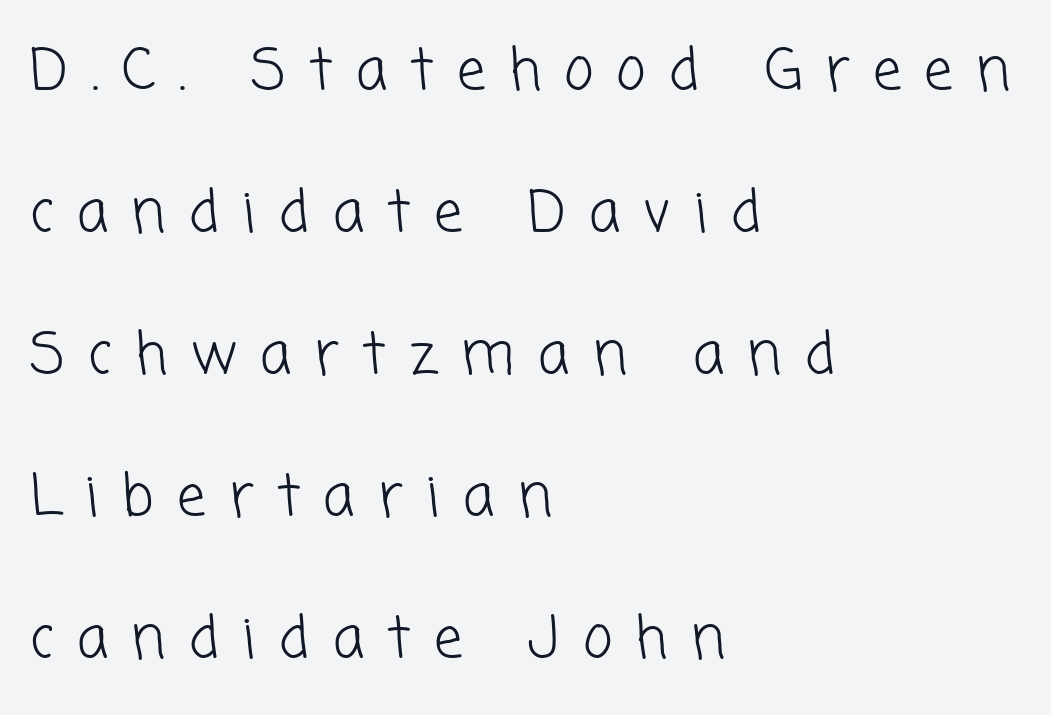
Q: Is the text bold? A: No.
Q: Is the typeface a serif or a sans-serif typeface? A: Sans-serif.
Q: Is the text underlined? A: No.
Q: How is the paragraph aligned? A: Left-aligned.
Q: Is the spacing between letters normal or unusually wide? A: Unusually wide.
Q: Is the spacing between lines tight, normal or loose? A: Loose.
Q: Width (condensed, normal, or wide)? A: Normal.
Q: Stroke contrast? A: Low.
Q: x-height? A: Medium.
Q: Monospaced? A: No.
